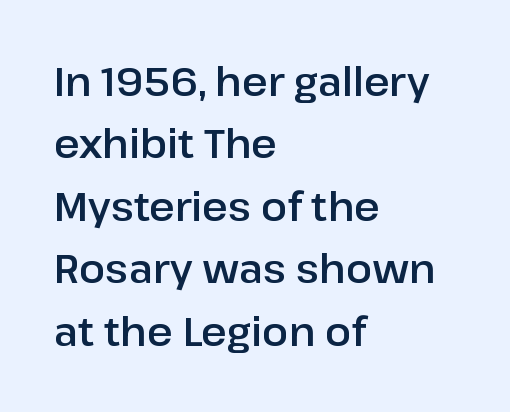
{"serif": "no", "italic": "no", "width": "normal", "stroke_contrast": "low", "x_height": "medium", "monospaced": "no", "underline": "no", "align": "left", "line_spacing": "normal", "line_spacing_ratio": 1.6, "letter_spacing": "normal", "letter_spacing_em": 0.0, "glyph_px": 39}
